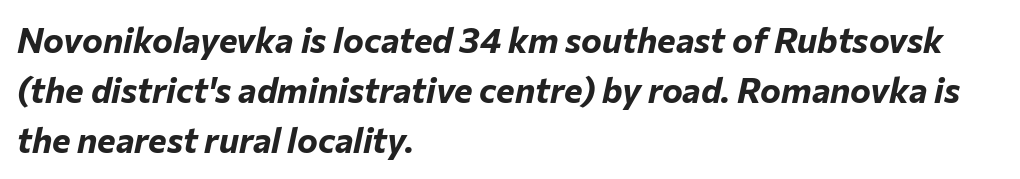
{"italic": "yes", "lean": "right", "slant_degrees": 12, "bold": "yes", "weight": "bold", "width": "normal", "stroke_contrast": "low", "x_height": "medium", "monospaced": "no", "underline": "no", "align": "left", "line_spacing": "normal", "line_spacing_ratio": 1.43, "letter_spacing": "normal", "letter_spacing_em": 0.0, "glyph_px": 35}
